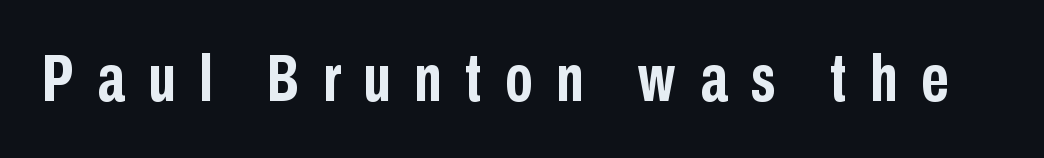
This sample uses expanded letter spacing, leaving extra air between glyphs. Font category for this specimen: sans-serif. You could not count columns in this text — the font is proportionally spaced. Upright lettering throughout.
